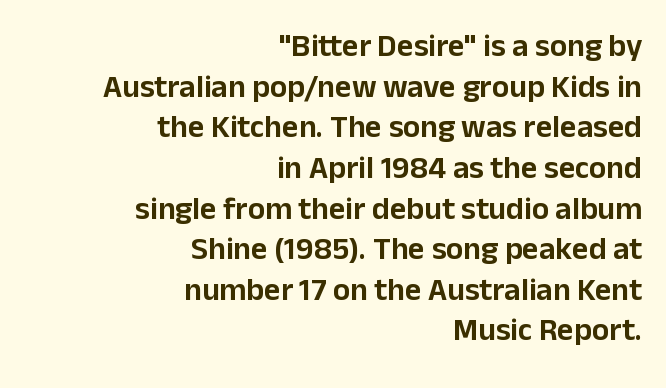
This sample has the flowing, uneven cadence of proportional lettering. The passage is arranged like a letterhead date or caption credit — flush right. The letters sit at their default tracking, neither squeezed nor spread. A typesetter would mark this as roman, not italic.
